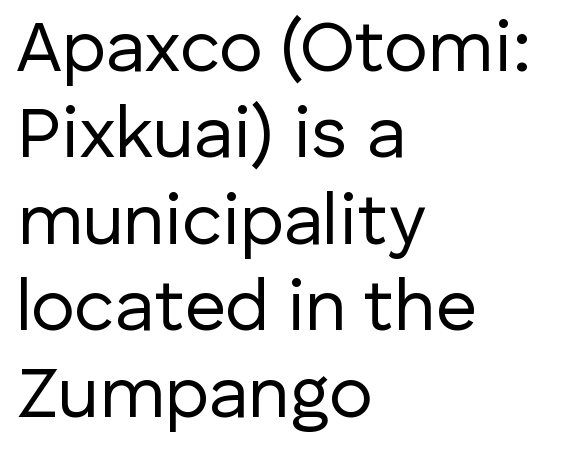
The image shows 72 px regular-weight sans-serif type, upright; set left-aligned, line spacing 1.2x, normal letter spacing, not underlined; low stroke contrast and a medium x-height.
